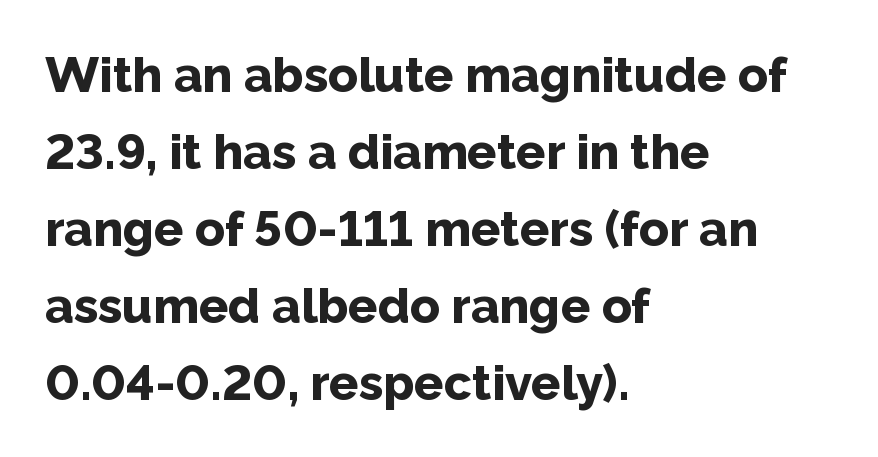
{"serif": "no", "italic": "no", "bold": "yes", "weight": "bold", "width": "normal", "stroke_contrast": "low", "x_height": "medium", "monospaced": "no", "underline": "no", "align": "left", "line_spacing": "normal", "line_spacing_ratio": 1.57, "letter_spacing": "normal", "letter_spacing_em": 0.0, "glyph_px": 49}
